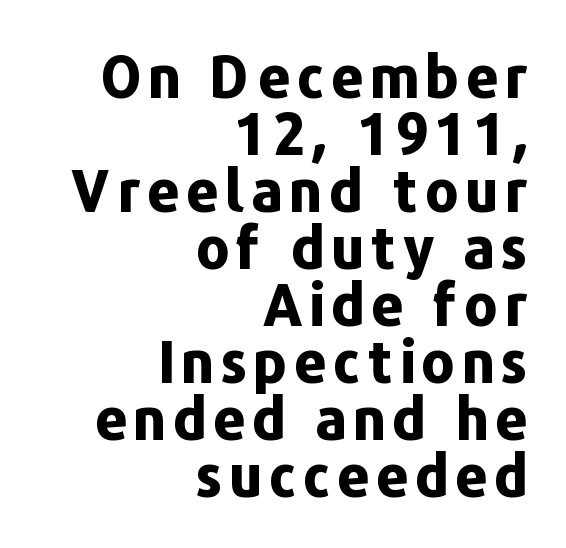
Q: Is the text bold? A: Yes.
Q: Is the text italic (slanted)? A: No, it is upright.
Q: Is the typeface a serif or a sans-serif typeface? A: Sans-serif.
Q: Is the text underlined? A: No.
Q: How is the paragraph aligned? A: Right-aligned.
Q: Is the spacing between lines tight, normal or loose? A: Tight.
Q: Width (condensed, normal, or wide)? A: Normal.
Q: Stroke contrast? A: Low.
Q: x-height? A: Medium.
Q: Monospaced? A: No.
